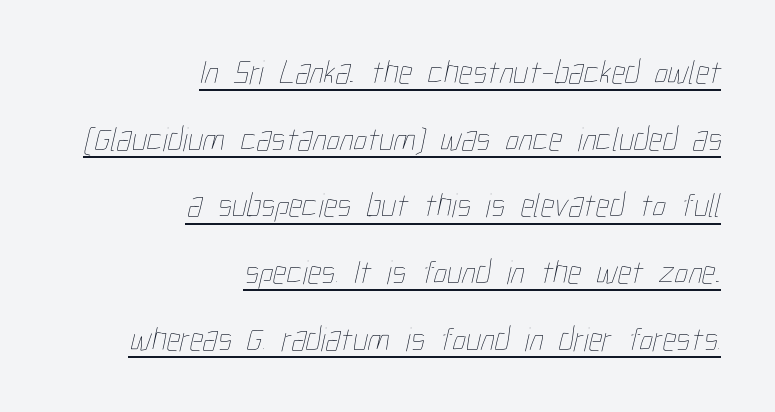
Line ends are locked; line starts wander. The cut favours lightness, reaching ordinary text weight at its darkest. Honestly, the rows look like they've been pulled way apart. Nothing unusual about the tracking: characters are spaced as the font intends.
